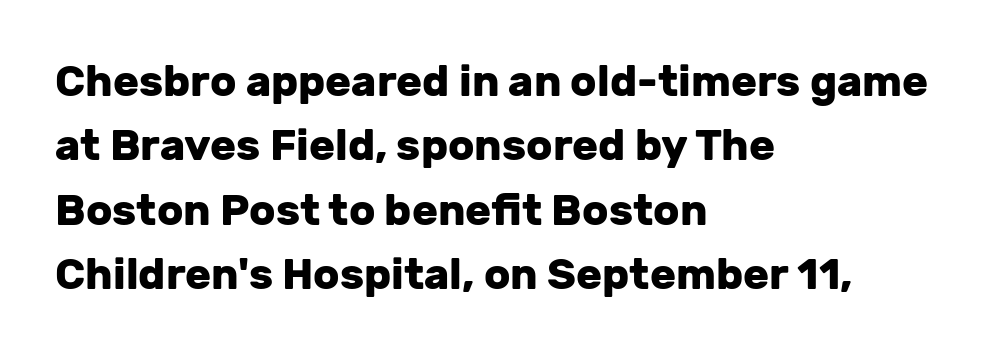
The image shows 43 px heavy sans-serif type, upright; set left-aligned, normal line spacing (1.5x), normal letter spacing, not underlined; low stroke contrast and a medium x-height.
